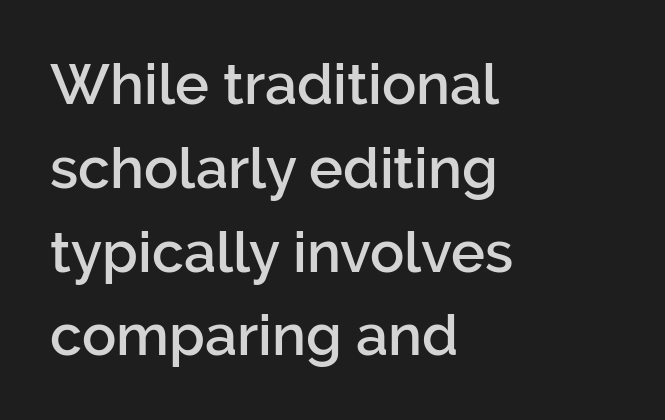
A sans-serif font was chosen for this passage. A typesetter would call this leading conventional body-copy spacing. Notice how the stems are strictly vertical — no italics here. Semibold letterforms, between regular and bold. Glyph-to-glyph distance matches everyday printed text. The passage shown is typed in a proportional face where columns would drift.
